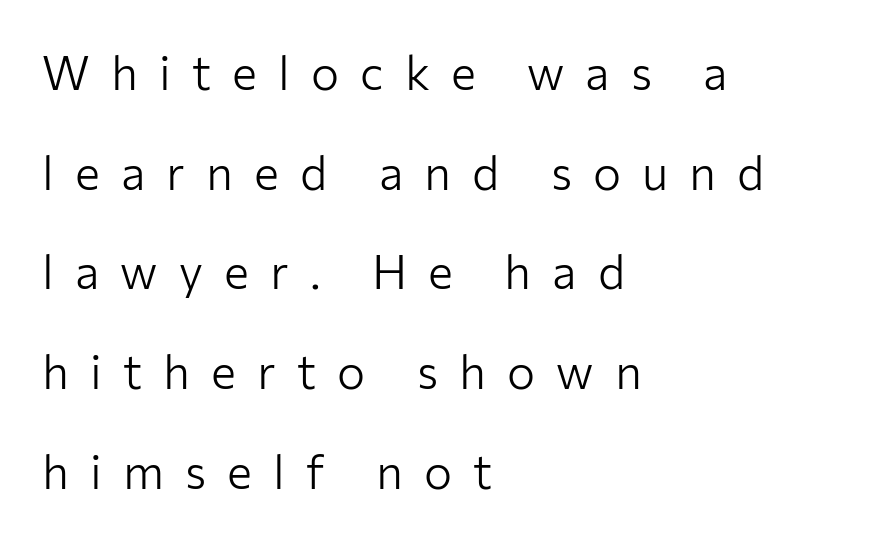
Q: Is the text bold? A: No.
Q: Is the text italic (slanted)? A: No, it is upright.
Q: Is the typeface a serif or a sans-serif typeface? A: Sans-serif.
Q: Is the text underlined? A: No.
Q: How is the paragraph aligned? A: Left-aligned.
Q: Is the spacing between letters normal or unusually wide? A: Unusually wide.
Q: Is the spacing between lines tight, normal or loose? A: Loose.
Q: Width (condensed, normal, or wide)? A: Normal.
Q: Stroke contrast? A: Low.
Q: x-height? A: Medium.
Q: Monospaced? A: No.
